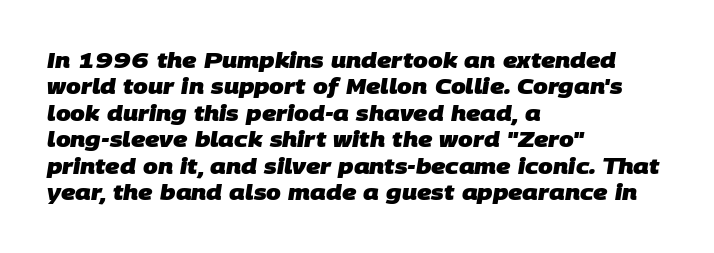
Q: Is the text bold? A: Yes.
Q: Is the text underlined? A: No.
Q: How is the paragraph aligned? A: Left-aligned.
Q: Is the spacing between letters normal or unusually wide? A: Normal.
Q: Is the spacing between lines tight, normal or loose? A: Normal.
